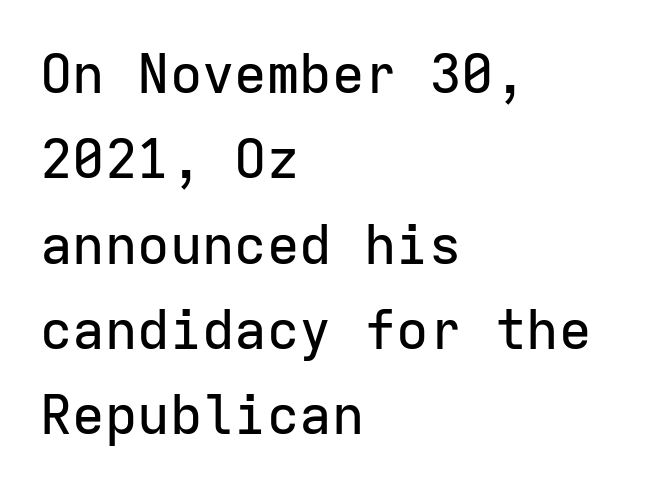
{"serif": "no", "italic": "no", "width": "normal", "stroke_contrast": "low", "x_height": "medium", "monospaced": "yes", "underline": "no", "align": "left", "line_spacing": "normal", "line_spacing_ratio": 1.58, "letter_spacing": "normal", "letter_spacing_em": 0.0, "glyph_px": 54}
